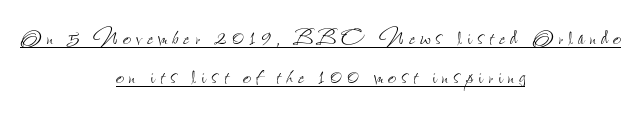
The image shows 29 px thin, condensed type; set centered, normal line spacing (1.35x), underlined; low stroke contrast and a small x-height.
